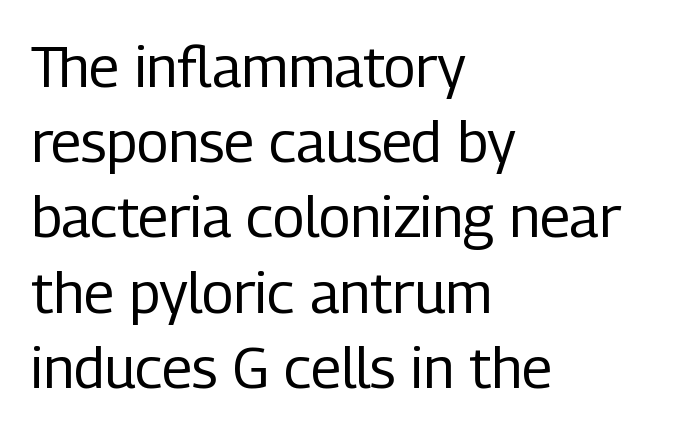
The passage shown is typed in a proportional face where columns would drift. Layout note: lines flush left. The weight tops out at a normal text grade. Do the letters lean? They stand straight.
